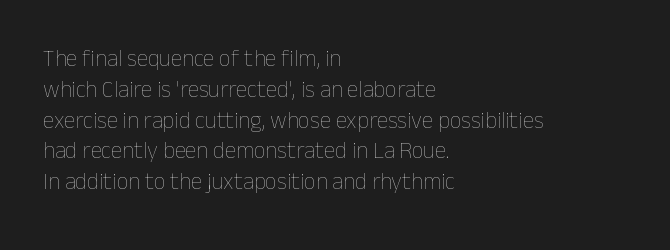
Q: Is the text bold? A: No.
Q: Is the text italic (slanted)? A: No, it is upright.
Q: Is the text underlined? A: No.
Q: How is the paragraph aligned? A: Left-aligned.
Q: Is the spacing between letters normal or unusually wide? A: Normal.
Q: Is the spacing between lines tight, normal or loose? A: Normal.
